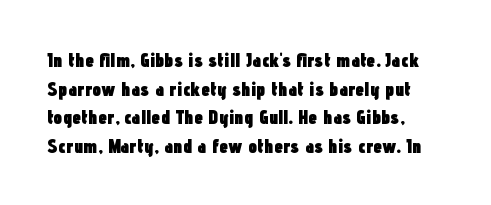
The image shows 20 px bold type, upright; set left-aligned, normal line spacing (1.43x), normal letter spacing, not underlined.
